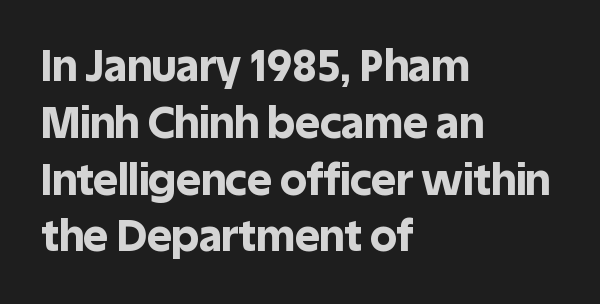
Horizontally, the lines are justified to the leading edge only. Varying glyph widths throughout — classic text-font behaviour. Type style note: lacks serifs. This is the regular roman posture of the typeface. Nobody touched the tracking dial on this one. Summary of vertical rhythm: regular, with standard interline spacing.
